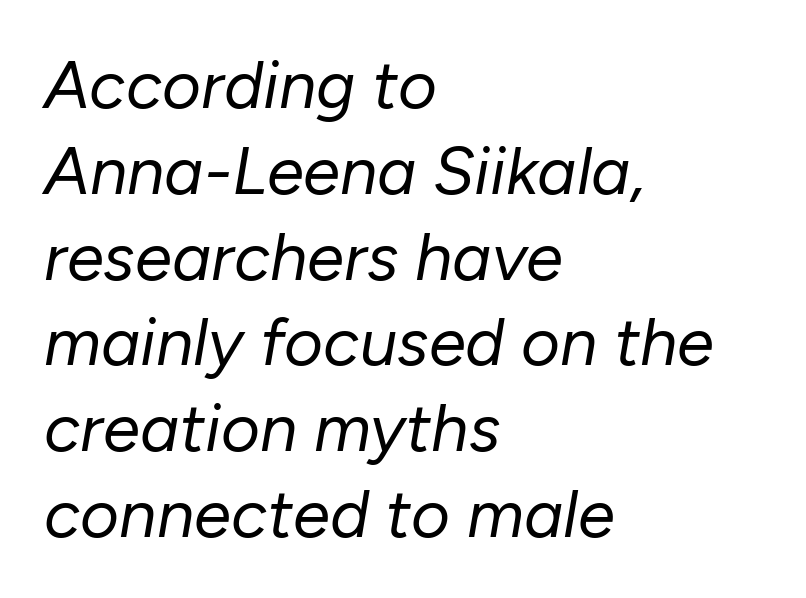
Q: Is the text bold? A: No.
Q: Is the text italic (slanted)? A: Yes, it leans right by about 10 degrees.
Q: Is the text underlined? A: No.
Q: How is the paragraph aligned? A: Left-aligned.
Q: Is the spacing between letters normal or unusually wide? A: Normal.
Q: Is the spacing between lines tight, normal or loose? A: Normal.
Q: Width (condensed, normal, or wide)? A: Normal.
Q: Stroke contrast? A: Low.
Q: x-height? A: Medium.
Q: Monospaced? A: No.
